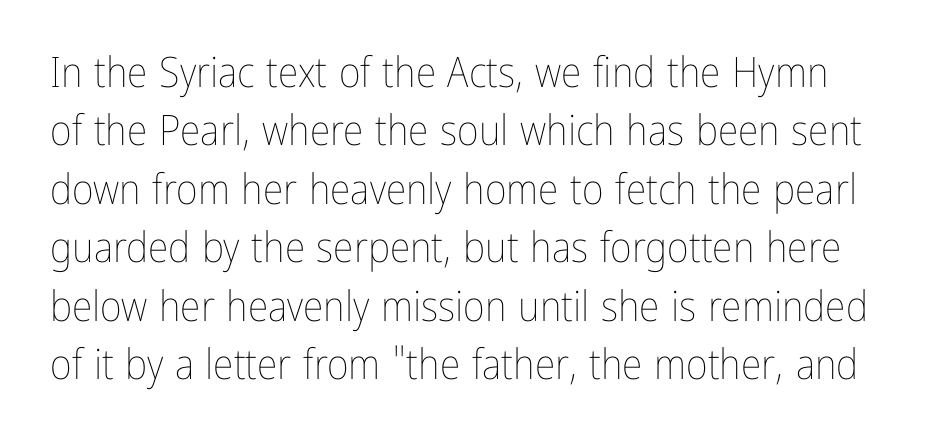
{"italic": "no", "bold": "no", "weight": "thin", "width": "condensed", "stroke_contrast": "low", "x_height": "medium", "monospaced": "no", "underline": "no", "line_spacing": "normal", "line_spacing_ratio": 1.39, "letter_spacing": "normal", "letter_spacing_em": 0.0, "glyph_px": 42}
